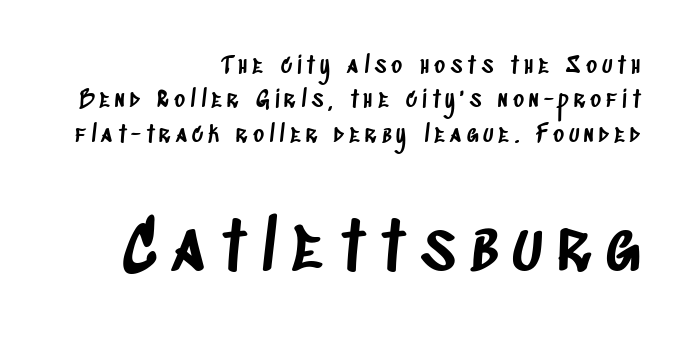
Students, observe: this is what conventionally led text looks like. Descender tails drop into unmarked territory. The horizontal fit of the characters is loose and conspicuously gappy. Type size steps up from the first block to the second. Proportional: the letters do not fall into vertical columns. The setting favours the right margin, as signatures and pull-quotes sometimes do.
